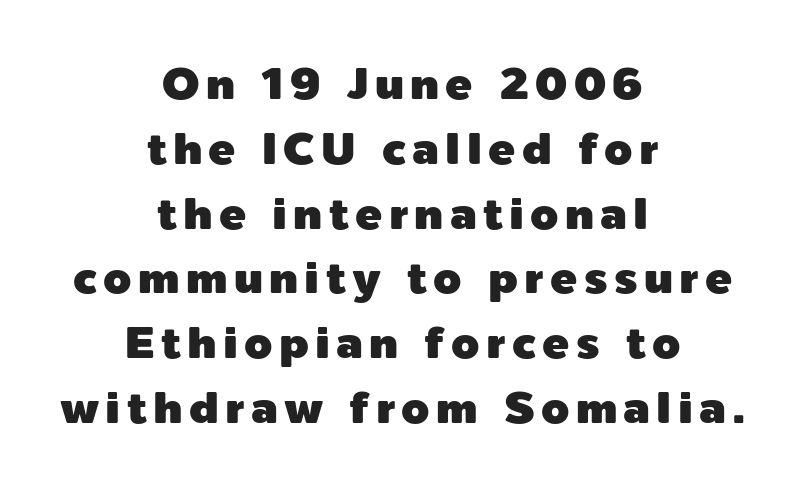
{"serif": "no", "italic": "no", "width": "normal", "x_height": "medium", "monospaced": "no", "underline": "no", "align": "center", "line_spacing": "normal", "line_spacing_ratio": 1.44, "glyph_px": 45}
